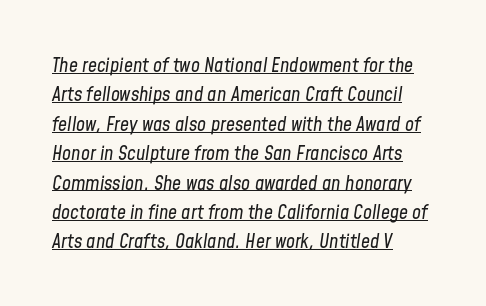
Q: Is the text bold? A: No.
Q: Is the text italic (slanted)? A: Yes, it leans right by about 8 degrees.
Q: Is the text underlined? A: Yes.
Q: How is the paragraph aligned? A: Left-aligned.
Q: Is the spacing between letters normal or unusually wide? A: Normal.
Q: Is the spacing between lines tight, normal or loose? A: Normal.
